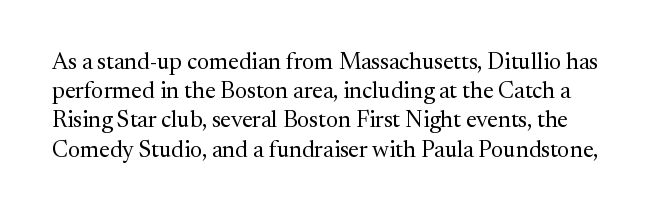
Q: Is the text bold? A: No.
Q: Is the text italic (slanted)? A: No, it is upright.
Q: Is the text underlined? A: No.
Q: Is the spacing between letters normal or unusually wide? A: Normal.
Q: Is the spacing between lines tight, normal or loose? A: Normal.
